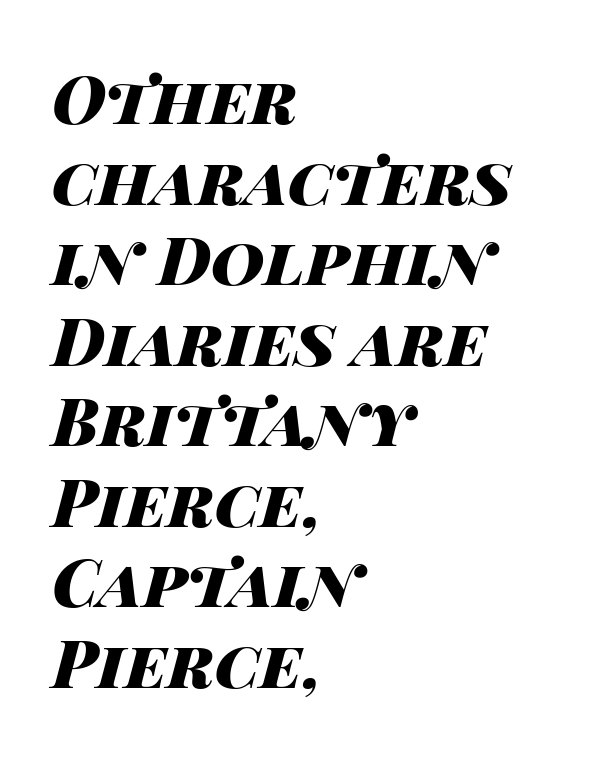
These lines are set flush left with a ragged right edge. The letters sit at their default tracking, neither squeezed nor spread. The face used here is proportionally spaced, like ordinary book or web type. The face used here has a pronounced slope to its letters. Students, this is bold: see how much ink each stroke carries. Type without underlining.
